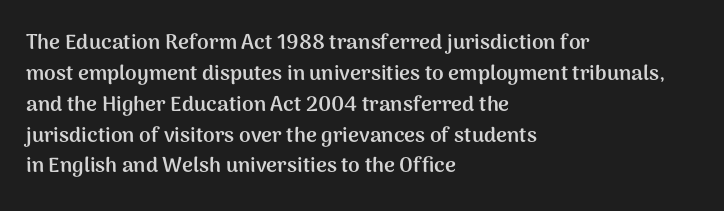
Q: Is the text bold? A: Yes.
Q: Is the text italic (slanted)? A: No, it is upright.
Q: Is the text underlined? A: No.
Q: How is the paragraph aligned? A: Left-aligned.
Q: Is the spacing between letters normal or unusually wide? A: Normal.
Q: Is the spacing between lines tight, normal or loose? A: Normal.
